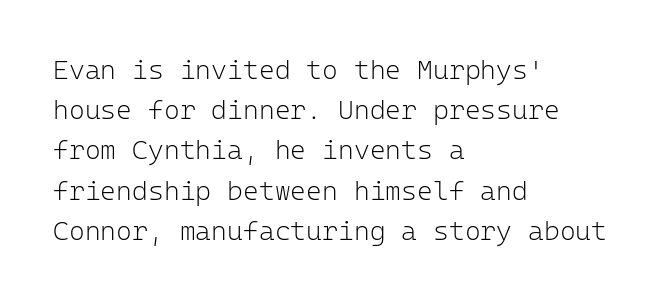
Q: Is the text bold? A: No.
Q: Is the text italic (slanted)? A: No, it is upright.
Q: Is the text underlined? A: No.
Q: How is the paragraph aligned? A: Left-aligned.
Q: Is the spacing between letters normal or unusually wide? A: Normal.
Q: Is the spacing between lines tight, normal or loose? A: Normal.
